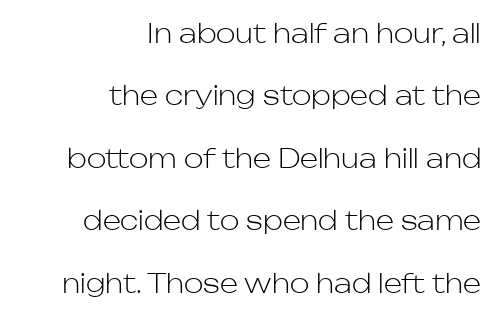
The image shows 26 px text type, upright; set right-aligned, loose line spacing (2.4x), normal letter spacing, not underlined.
